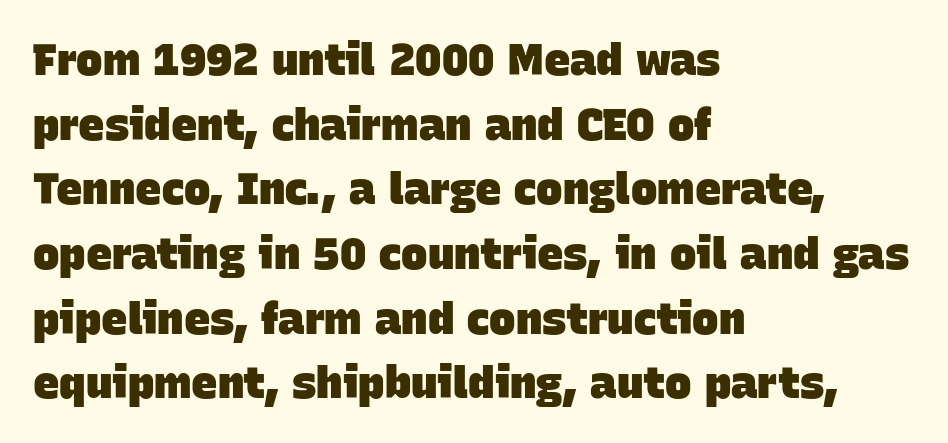
What stands out about the letter spacing? Nothing — it is the standard amount. Letterform terminals end flat and unadorned throughout the passage. Every letter is thick-stroked: bold, no question. Varying glyph widths throughout — classic text-font behaviour. The text block is weighted toward the left margin, trailing off unevenly rightward. Quick note: interline space is typical.
